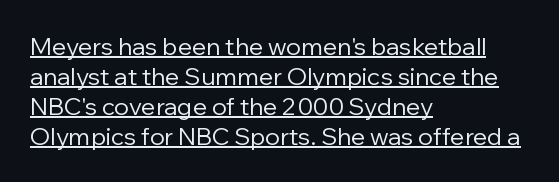
{"italic": "no", "bold": "no", "underline": "yes", "align": "left", "line_spacing": "normal", "line_spacing_ratio": 1.25, "letter_spacing": "normal", "letter_spacing_em": 0.0, "glyph_px": 24}
